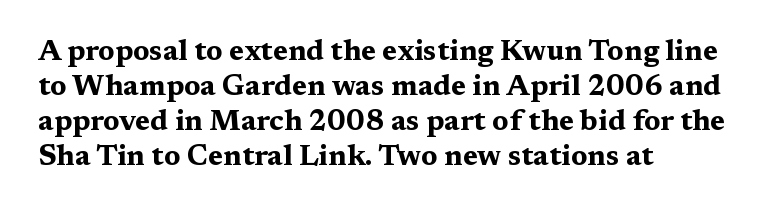
The passage shown is not underscored anywhere. Short and long lines alike share a common starting point at left. When letters stand straight like this, we call the style roman or upright. The line texture is even and compact thanks to regular tracking.
